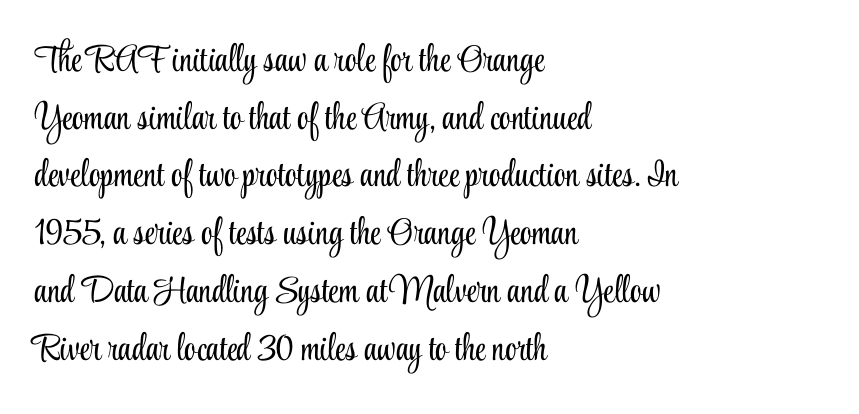
{"serif": "yes", "bold": "no", "weight": "light", "width": "condensed", "stroke_contrast": "low", "x_height": "small", "monospaced": "no", "underline": "no", "align": "left", "line_spacing": "normal", "line_spacing_ratio": 1.56, "letter_spacing": "normal", "letter_spacing_em": 0.0, "glyph_px": 37}
